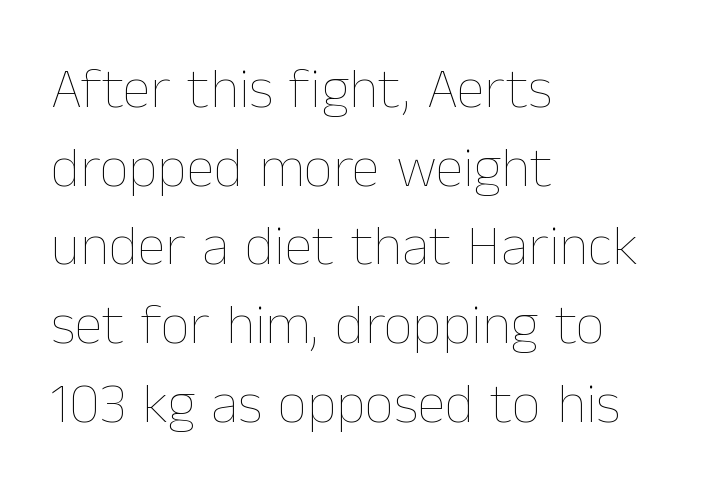
Q: Is the text bold? A: No.
Q: Is the text italic (slanted)? A: No, it is upright.
Q: Is the text underlined? A: No.
Q: How is the paragraph aligned? A: Left-aligned.
Q: Is the spacing between letters normal or unusually wide? A: Normal.
Q: Is the spacing between lines tight, normal or loose? A: Normal.
Q: Width (condensed, normal, or wide)? A: Normal.
Q: Stroke contrast? A: Low.
Q: x-height? A: Medium.
Q: Monospaced? A: No.
